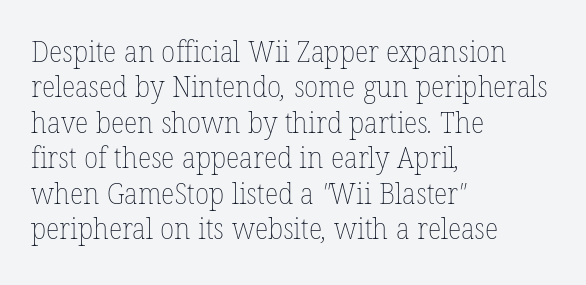
Each letter keeps its own natural width here, so spacing adapts to shape. Stroke mass is kept to a normal reading level or below. Alignment: flush left. Has an underline been added? It has not. A typesetter would call this zero additional tracking.
